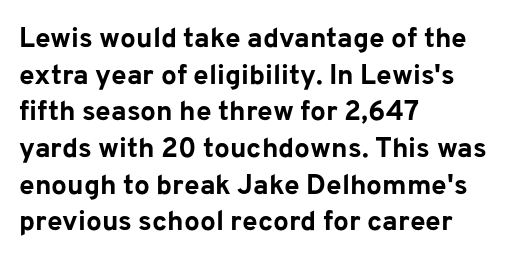
The image shows 28 px bold sans-serif type, upright; set left-aligned, normal line spacing (1.31x), normal letter spacing, not underlined; low stroke contrast and a medium x-height.
